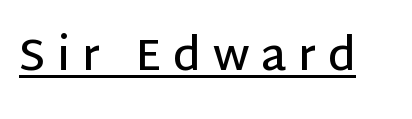
The image shows 44 px semibold sans-serif type, upright; set unusually wide letter spacing (+0.27 em), underlined; low stroke contrast and a large x-height.
